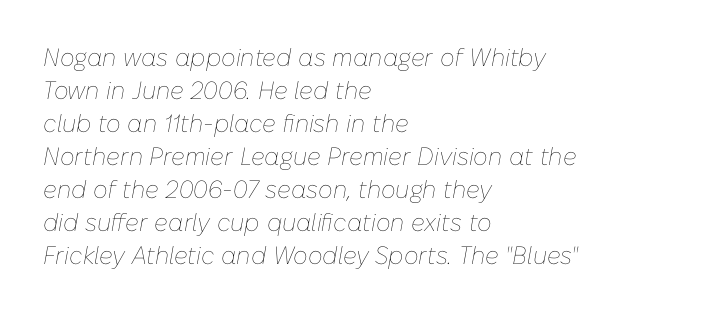
The image shows 25 px text type, italic (leaning right); set left-aligned, normal line spacing (1.32x), normal letter spacing, not underlined.
